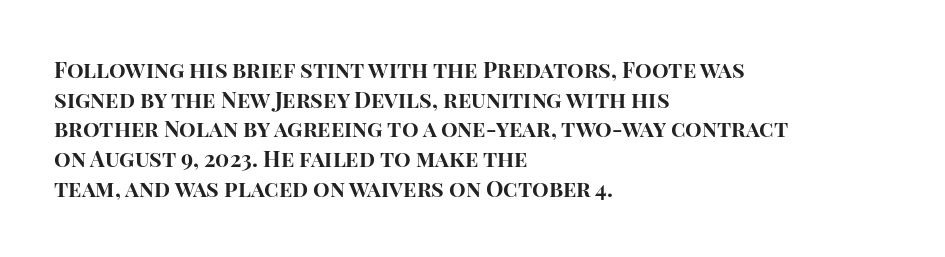
{"italic": "no", "bold": "yes", "underline": "no", "align": "left", "line_spacing": "normal", "line_spacing_ratio": 1.35, "letter_spacing": "normal", "letter_spacing_em": 0.0, "glyph_px": 22}
